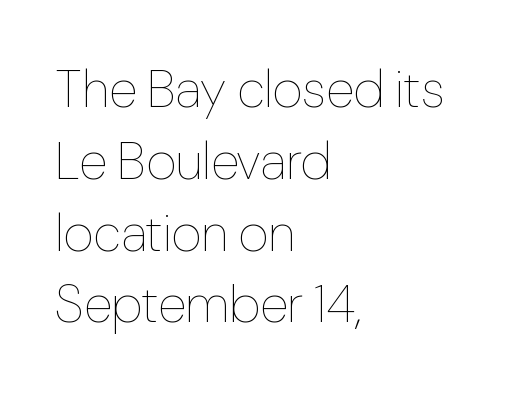
Q: Is the text bold? A: No.
Q: Is the text italic (slanted)? A: No, it is upright.
Q: Is the text underlined? A: No.
Q: How is the paragraph aligned? A: Left-aligned.
Q: Is the spacing between letters normal or unusually wide? A: Normal.
Q: Is the spacing between lines tight, normal or loose? A: Normal.
Q: Width (condensed, normal, or wide)? A: Normal.
Q: Stroke contrast? A: Low.
Q: x-height? A: Medium.
Q: Monospaced? A: No.
